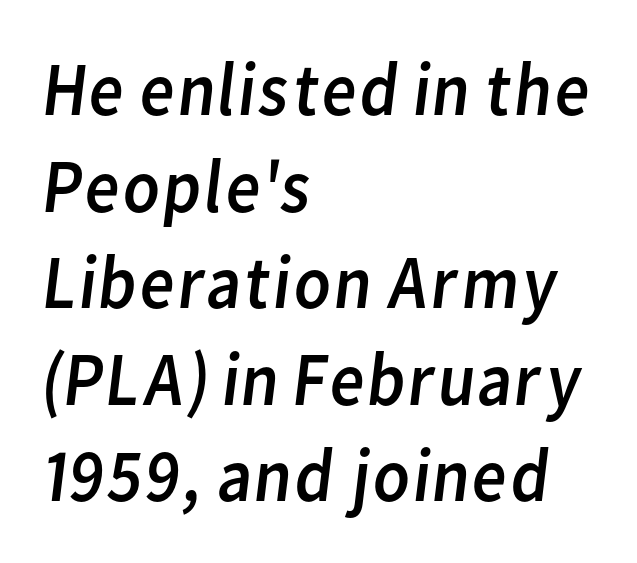
{"serif": "no", "bold": "no", "weight": "regular", "width": "normal", "stroke_contrast": "low", "x_height": "medium", "monospaced": "no", "underline": "no", "align": "left", "line_spacing": "normal", "line_spacing_ratio": 1.27, "letter_spacing": "normal", "letter_spacing_em": 0.0, "glyph_px": 76}
